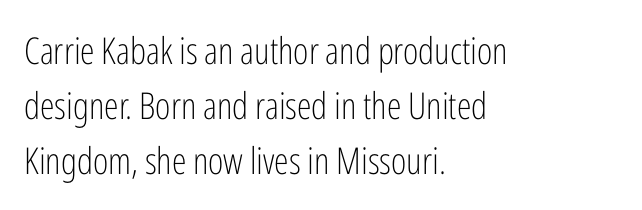
Q: Is the text bold? A: No.
Q: Is the text italic (slanted)? A: No, it is upright.
Q: Is the typeface a serif or a sans-serif typeface? A: Sans-serif.
Q: Is the text underlined? A: No.
Q: How is the paragraph aligned? A: Left-aligned.
Q: Is the spacing between letters normal or unusually wide? A: Normal.
Q: Is the spacing between lines tight, normal or loose? A: Normal.
Q: Width (condensed, normal, or wide)? A: Condensed.
Q: Stroke contrast? A: Low.
Q: x-height? A: Medium.
Q: Monospaced? A: No.
